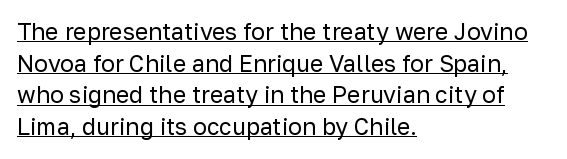
Compared with typical body copy, the letter spacing here is the same. The letterforms sit at book weight or below. If you drew a line through each stem, it would be perfectly vertical. Does a line run under the words? Yes, clearly.
